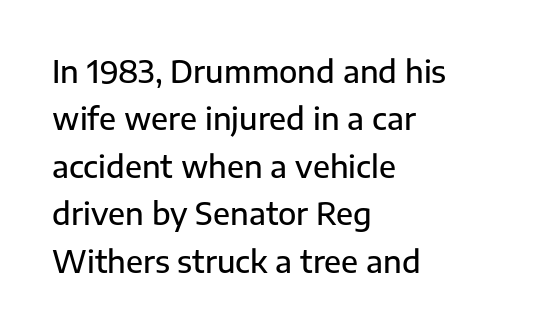
{"serif": "no", "italic": "no", "bold": "semi", "weight": "semibold", "width": "normal", "stroke_contrast": "low", "x_height": "medium", "monospaced": "no", "underline": "no", "align": "left", "line_spacing": "normal", "line_spacing_ratio": 1.58, "letter_spacing": "normal", "letter_spacing_em": 0.0, "glyph_px": 30}
